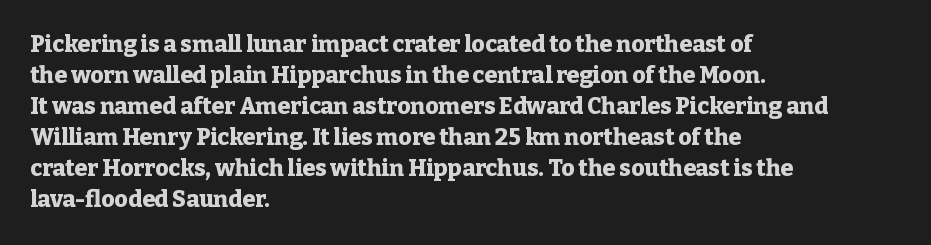
The image shows 23 px bold type, upright; set left-aligned, normal line spacing (1.35x), normal letter spacing, not underlined.
